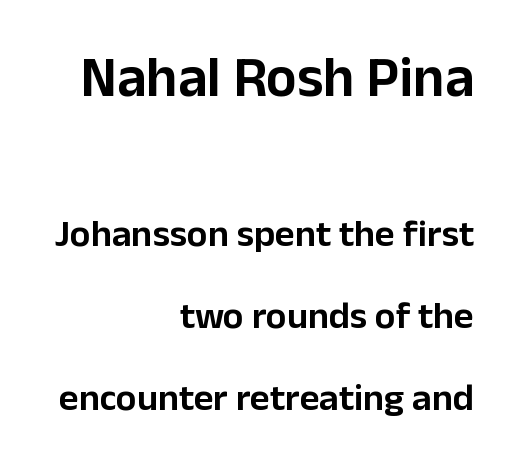
Q: Is the text italic (slanted)? A: No, it is upright.
Q: Is the typeface a serif or a sans-serif typeface? A: Sans-serif.
Q: Is the text underlined? A: No.
Q: How is the paragraph aligned? A: Right-aligned.
Q: Is the spacing between letters normal or unusually wide? A: Normal.
Q: Is the spacing between lines tight, normal or loose? A: Loose.
Q: Which block of text is set in a larger size, the first (top) or the second (bottom)? A: The first (top) one.
Q: Width (condensed, normal, or wide)? A: Normal.
Q: Stroke contrast? A: Low.
Q: x-height? A: Medium.
Q: Monospaced? A: No.
